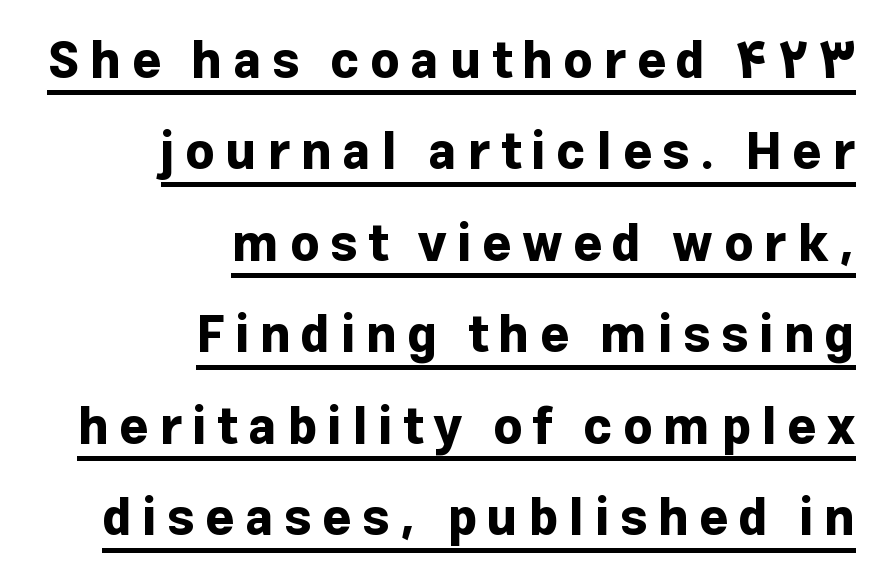
{"serif": "no", "italic": "no", "bold": "yes", "weight": "bold", "width": "normal", "stroke_contrast": "low", "x_height": "medium", "monospaced": "no", "underline": "yes", "align": "right", "line_spacing_ratio": 1.83, "letter_spacing": "wide", "letter_spacing_em": 0.21, "glyph_px": 50}
